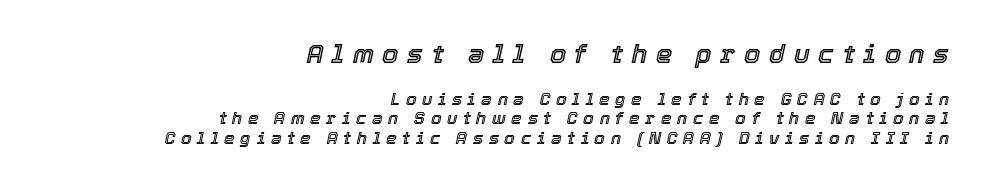
Q: Is the text italic (slanted)? A: Yes, it leans right by about 12 degrees.
Q: Is the text underlined? A: No.
Q: How is the paragraph aligned? A: Right-aligned.
Q: Is the spacing between letters normal or unusually wide? A: Unusually wide.
Q: Is the spacing between lines tight, normal or loose? A: Tight.
Q: Which block of text is set in a larger size, the first (top) or the second (bottom)? A: The first (top) one.
